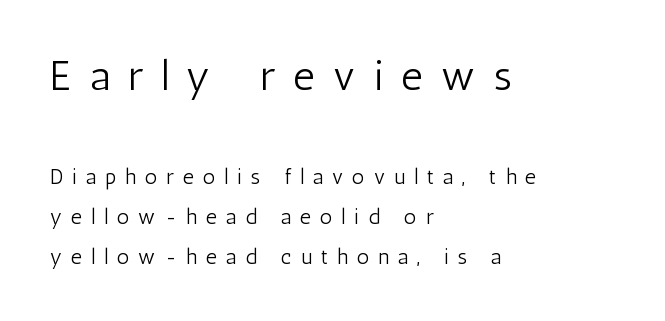
The image shows 42 px light, condensed sans-serif type, upright; set left-aligned, loose line spacing (1.91x), unusually wide letter spacing (+0.44 em), not underlined; the first (top) block is 2.0x larger; low stroke contrast and a medium x-height.
